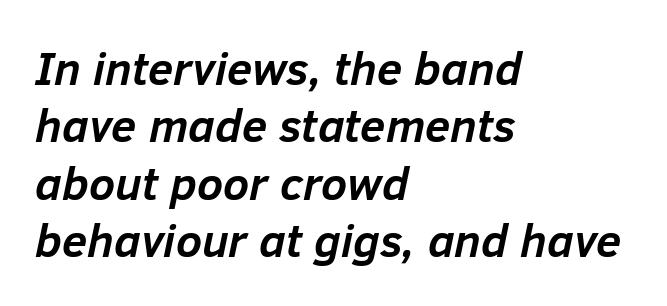
One-word summary of the alignment: left. Observe the ordinary spacing: letters are neighbours, not strangers. Normally led — the rows are evenly, conventionally spaced. Every letter is thick-stroked: bold, no question.
